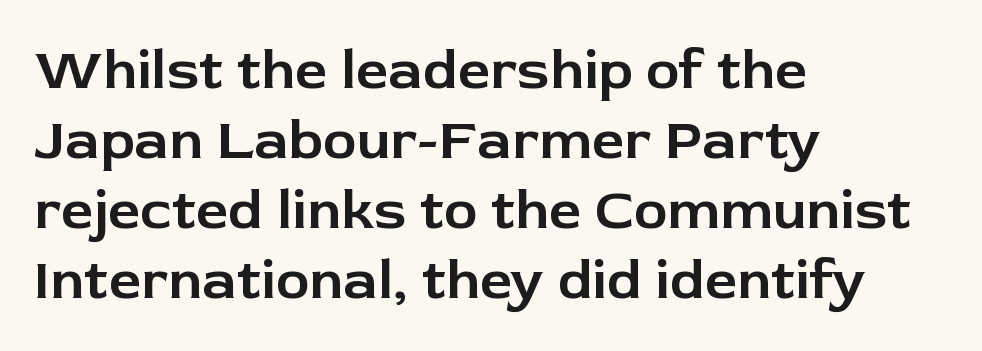
{"serif": "no", "italic": "no", "width": "normal", "stroke_contrast": "low", "x_height": "medium", "monospaced": "no", "underline": "no", "align": "left", "line_spacing_ratio": 1.23, "letter_spacing": "normal", "letter_spacing_em": 0.0, "glyph_px": 57}
